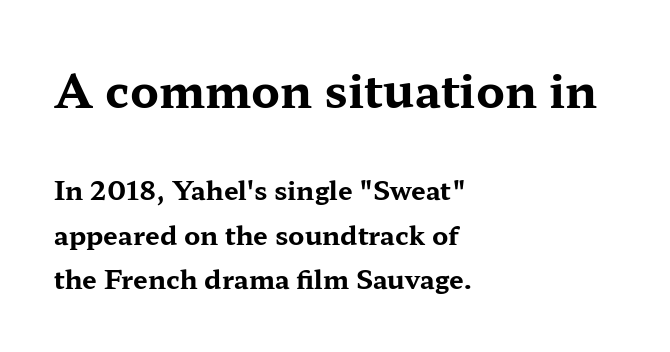
The image shows 46 px bold, wide serif type, upright; set left-aligned, line spacing 1.71x, normal letter spacing, not underlined; the first (top) block is 1.77x larger; medium stroke contrast and a medium x-height.
